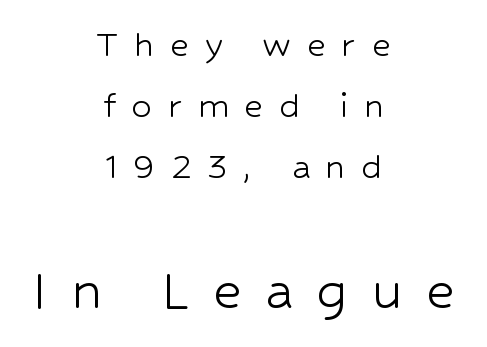
The image shows 62 px light sans-serif type, upright; set centered, normal line spacing (1.49x), unusually wide letter spacing (+0.38 em), not underlined; the second (bottom) block is 1.51x larger; low stroke contrast and a medium x-height.
